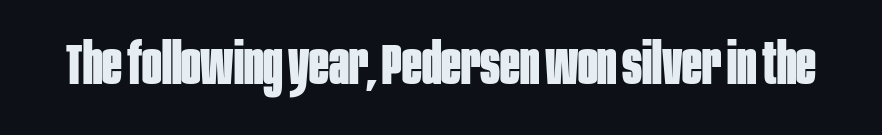
{"serif": "no", "italic": "no", "bold": "yes", "weight": "bold", "width": "condensed", "stroke_contrast": "low", "x_height": "large", "monospaced": "no", "underline": "no", "letter_spacing": "normal", "letter_spacing_em": 0.0, "glyph_px": 58}
